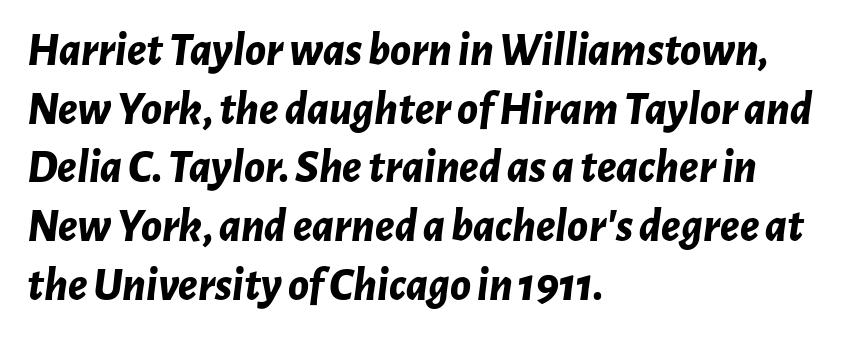
Emphasis-style slanted type is in use. Summary of vertical rhythm: regular, with standard interline spacing. Stroke thickness is high; the sample reads as a true bold. Quick note: underline off. Nobody touched the tracking dial on this one.
